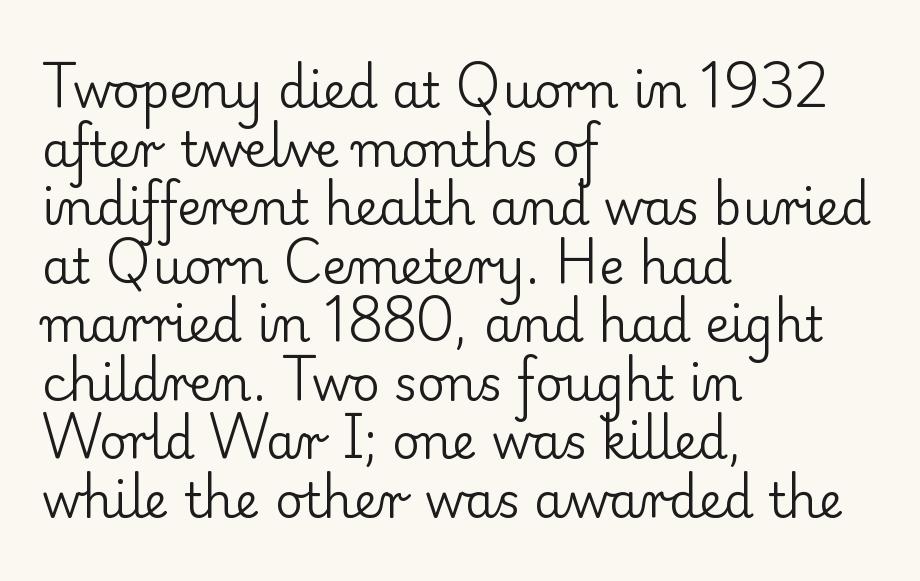
The compositor pushed each line to the left boundary. This rendering employs a face with finishing strokes, i.e., a serif. The rendering uses natural spacing where letterforms have individual widths. This sample uses an upright cut, with every glyph sitting square on the baseline. The space beneath each line is pristine and unruled.
